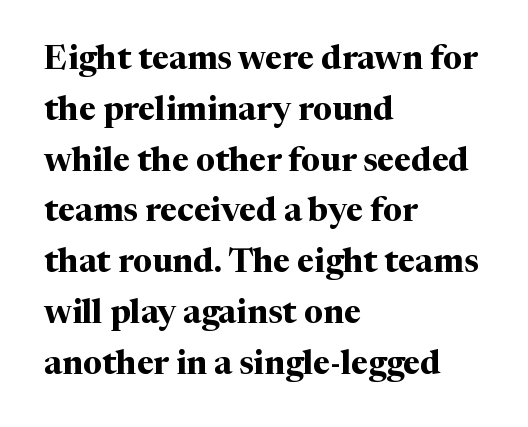
Does extra space separate the letters? No, they use regular spacing. The glyphs are unaccompanied by any horizontal stroke below them. Baseline-to-baseline distance is the conventional proportion of letter height. All the whitespace from short lines collects on the right.
